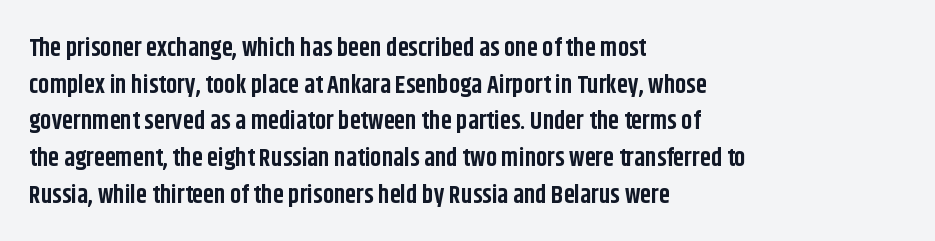
Compared with an ordinary text face, these strokes are far heavier — a full bold. Tall strokes in this sample are plumb rather than angled. Reading down the block, your eye returns to a fixed left position each line. The space directly below the letters is spotless. Leading matches the norm, producing a regular column. The type is set solid horizontally, with unmodified tracking.
